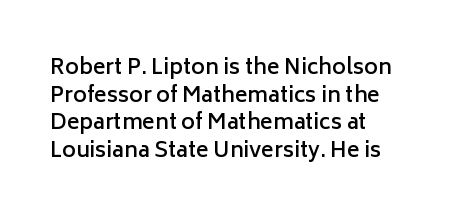
A bit beefed up — I'd call it semibold rather than bold. Notice how the stems are strictly vertical — no italics here. Is the letter spacing exaggerated? No — it looks like the ordinary default. Evenly set lines give the paragraph a standard silhouette. The strip under each line holds only bare page.
